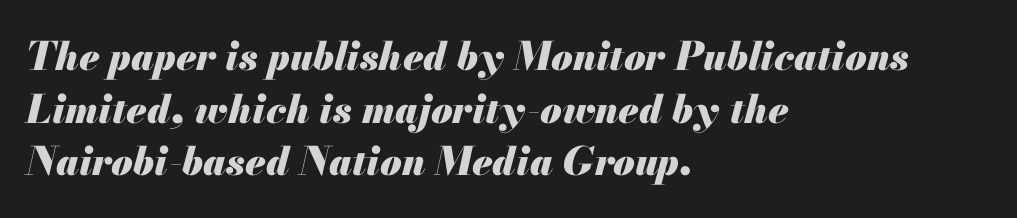
In terms of posture, this sample is oblique. Whoever set this chose a conventional vertical rhythm. Each letter keeps its own natural width here, so spacing adapts to shape. Beneath every word, the page is bare. The face used here is rendered with its standard letterfit.
